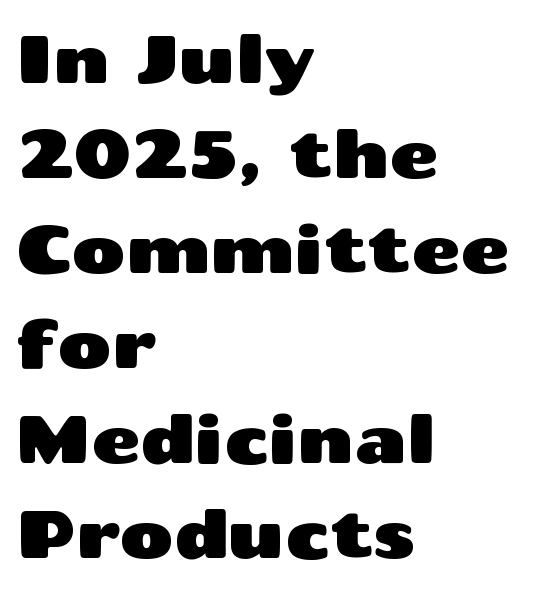
The image shows 66 px wide sans-serif type, upright; set left-aligned, normal line spacing (1.44x), normal letter spacing, not underlined; medium stroke contrast and a medium x-height.
